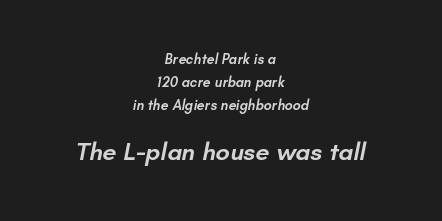
{"bold": "semi", "underline": "no", "align": "center", "line_spacing": "normal", "line_spacing_ratio": 1.63, "letter_spacing": "normal", "letter_spacing_em": 0.0, "larger_block": "second", "size_ratio": 1.79, "glyph_px": 25}
